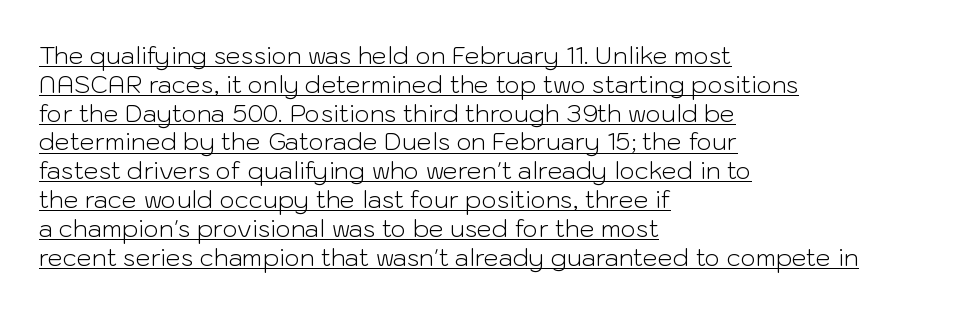
{"italic": "no", "bold": "no", "underline": "yes", "align": "left", "line_spacing_ratio": 1.2, "letter_spacing": "normal", "letter_spacing_em": 0.0, "glyph_px": 24}
